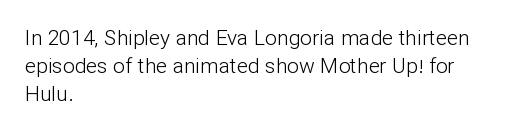
{"italic": "no", "bold": "no", "underline": "no", "align": "left", "line_spacing": "normal", "line_spacing_ratio": 1.34, "letter_spacing": "normal", "letter_spacing_em": 0.0, "glyph_px": 21}
